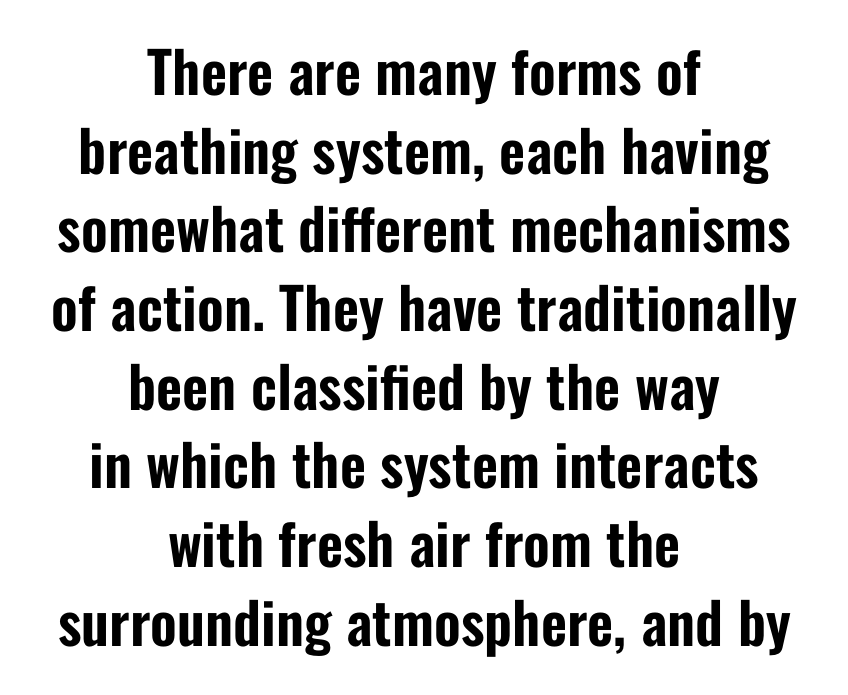
Stroke terminals: plain, sans-serif. Tracking here is standard; glyphs follow each other at the usual distance. These lines sit exactly where default settings would place them. A student would call this center alignment; a typographer would say set centered. A typesetter would call this proportional, since set widths differ per character.
